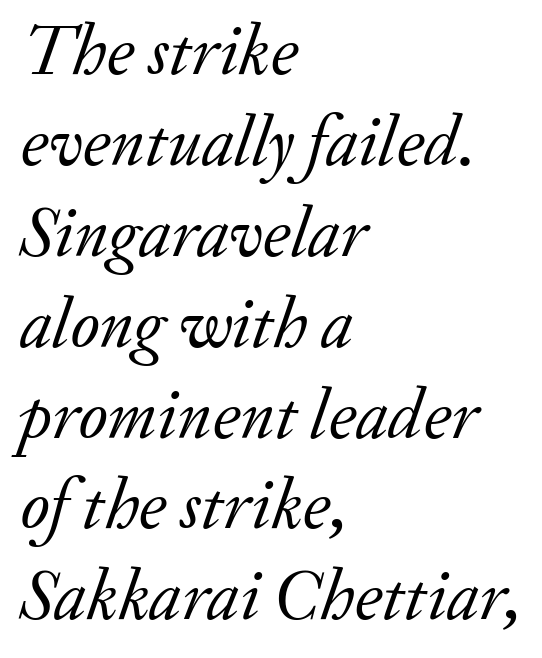
{"serif": "yes", "italic": "yes", "lean": "right", "slant_degrees": 20, "bold": "no", "weight": "regular", "width": "normal", "stroke_contrast": "low", "x_height": "small", "monospaced": "no", "underline": "no", "align": "left", "line_spacing": "normal", "line_spacing_ratio": 1.28, "letter_spacing": "normal", "letter_spacing_em": 0.0, "glyph_px": 71}
